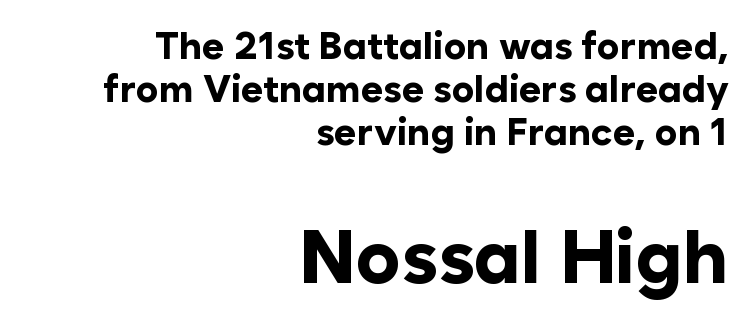
Compared with typical body copy, the letter spacing here is the same. Which of the two is more prominent by size? The second, at the bottom. These lines stack with their right ends in a neat column. This sample uses a sans-serif face.
